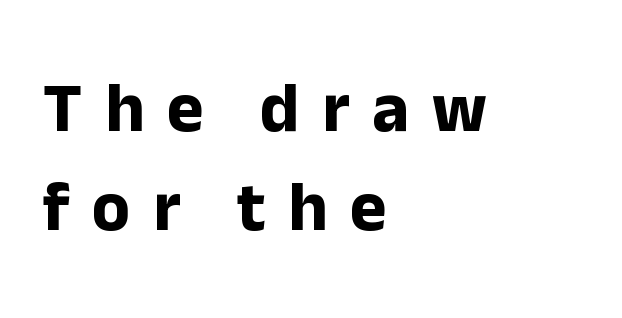
{"serif": "no", "italic": "no", "bold": "yes", "weight": "bold", "width": "normal", "stroke_contrast": "low", "x_height": "medium", "monospaced": "no", "underline": "no", "align": "left", "line_spacing": "normal", "line_spacing_ratio": 1.42, "letter_spacing": "wide", "letter_spacing_em": 0.32, "glyph_px": 70}
